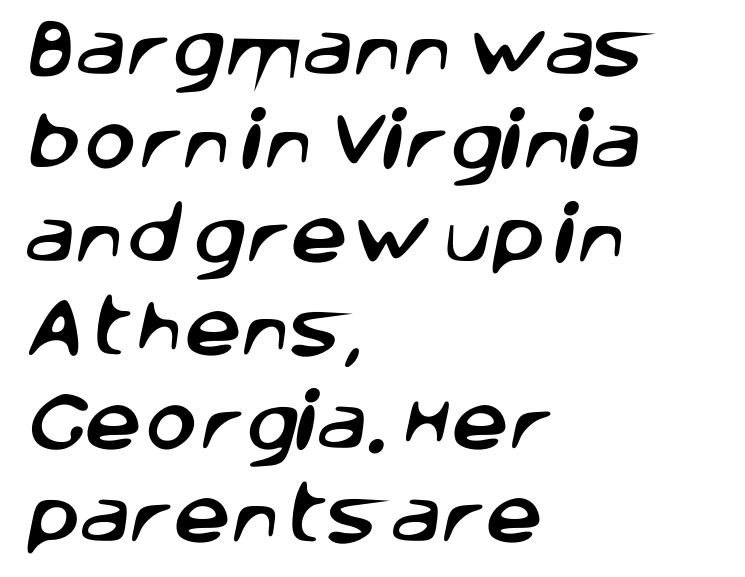
Q: Is the typeface a serif or a sans-serif typeface? A: Sans-serif.
Q: Is the text underlined? A: No.
Q: How is the paragraph aligned? A: Left-aligned.
Q: Is the spacing between letters normal or unusually wide? A: Normal.
Q: Is the spacing between lines tight, normal or loose? A: Normal.
Q: Width (condensed, normal, or wide)? A: Normal.
Q: Stroke contrast? A: Low.
Q: x-height? A: Large.
Q: Monospaced? A: No.
